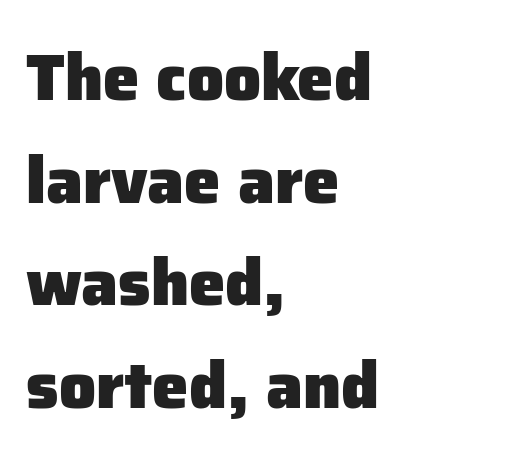
It's the straight-up-and-down kind of type. What stands out about the letter spacing? Nothing — it is the standard amount. The baseline area is clear. Students, observe: this is what conventionally led text looks like. A dark, heavy texture on the line: the type is bold.
